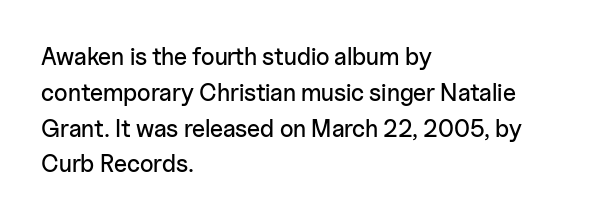
Summary of vertical rhythm: regular, with standard interline spacing. Is the block centered? No — it sits flush against the left margin. Nobody drew a line under any word here. Unlike italic type, these characters show no tilt at all.
